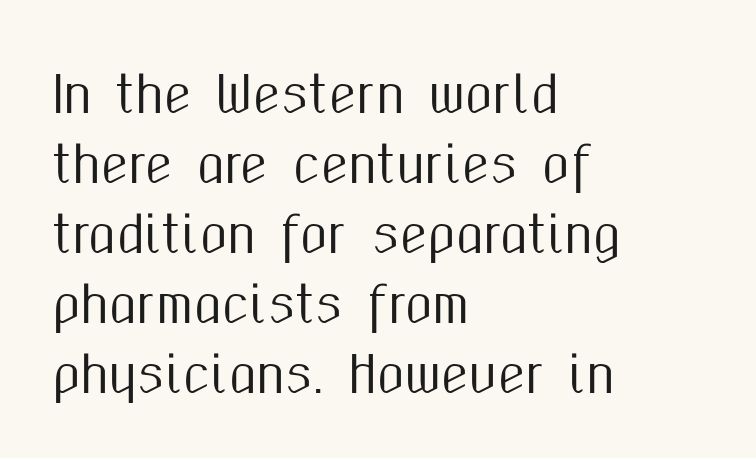
{"serif": "no", "italic": "no", "width": "condensed", "stroke_contrast": "medium", "x_height": "medium", "monospaced": "no", "underline": "no", "align": "left", "line_spacing": "normal", "line_spacing_ratio": 1.4, "letter_spacing": "normal", "letter_spacing_em": 0.0, "glyph_px": 50}
